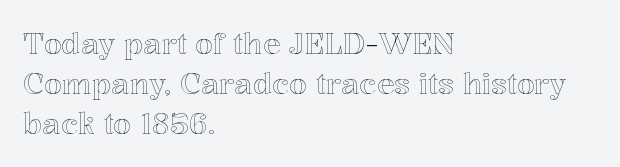
{"italic": "no", "width": "normal", "x_height": "medium", "monospaced": "no", "underline": "no", "align": "left", "line_spacing": "normal", "line_spacing_ratio": 1.38, "letter_spacing": "normal", "letter_spacing_em": 0.0, "glyph_px": 29}
